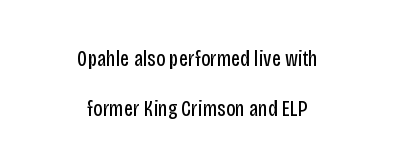
The image shows 22 px text type, upright; set centered, loose line spacing (2.28x), normal letter spacing, not underlined.
